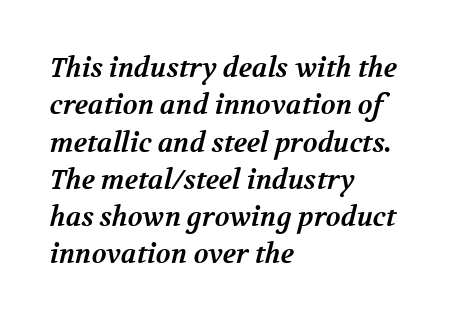
Is there much room between lines? A standard amount, neither cramped nor airy. Tracking value appears to be zero — textbook default spacing. No word sits above an underline. The setting favours the left margin, as ordinary paragraphs usually do. The rendering uses a bold face; every stroke is thick and dark.
